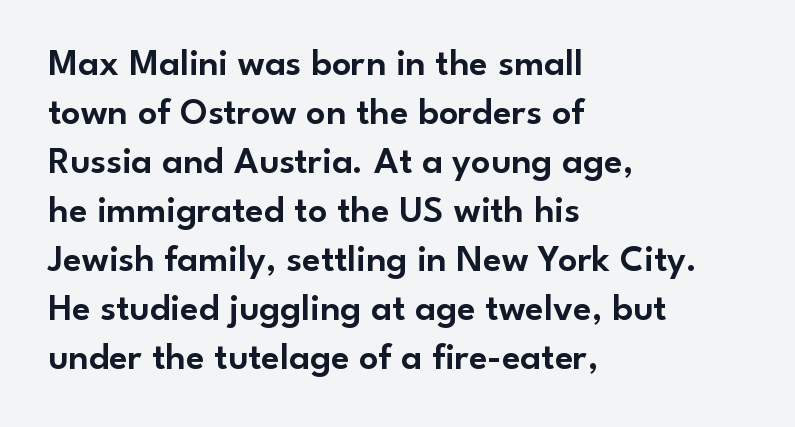
{"serif": "no", "italic": "no", "width": "normal", "stroke_contrast": "low", "x_height": "small", "monospaced": "no", "underline": "no", "align": "left", "line_spacing": "normal", "line_spacing_ratio": 1.29, "letter_spacing": "normal", "letter_spacing_em": 0.0, "glyph_px": 38}
